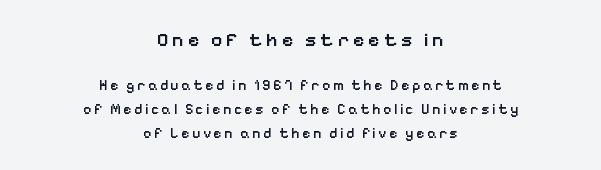
A bare baseline throughout the passage. In CSS terms this would be text-align: center. The letters stand straight up with perfectly vertical stems. Of the two passages, the one on top uses the larger point size.
